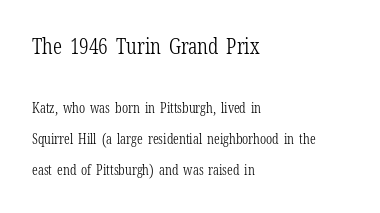
Q: Is the text bold? A: No.
Q: Is the text italic (slanted)? A: No, it is upright.
Q: Is the text underlined? A: No.
Q: How is the paragraph aligned? A: Left-aligned.
Q: Is the spacing between letters normal or unusually wide? A: Normal.
Q: Is the spacing between lines tight, normal or loose? A: Loose.
Q: Which block of text is set in a larger size, the first (top) or the second (bottom)? A: The first (top) one.
